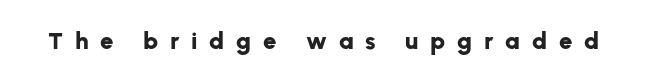
Q: Is the text bold? A: Yes.
Q: Is the text italic (slanted)? A: No, it is upright.
Q: Is the text underlined? A: No.
Q: Is the spacing between letters normal or unusually wide? A: Unusually wide.
